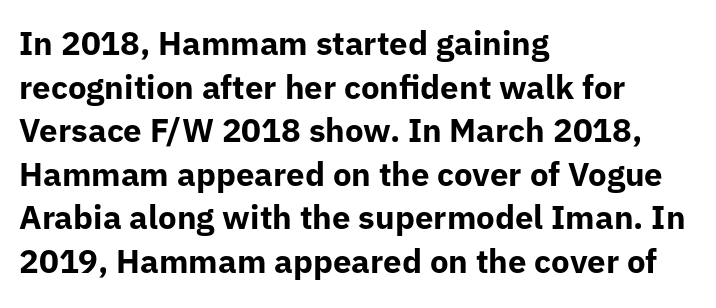
In terms of letterform style, serifs are entirely absent. The axis of the letterforms is exactly vertical. The words here are not underlined. Notice how the passage keeps a crisp vertical edge on the left only. In terms of leading, this rendering sits right in the middle. Weight: bold.
